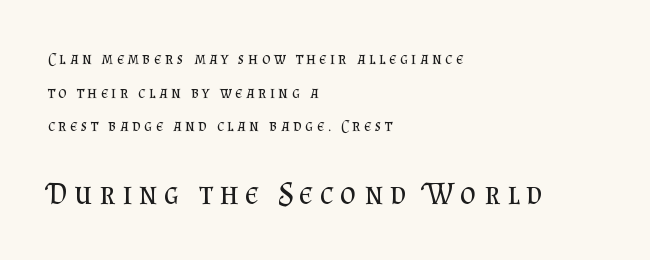
Two sizes are in play, and the larger belongs to the second block. Caption: expanded tracking, letters set apart. Do the characters align in a grid? No, the font is proportional. Posture: vertical.
